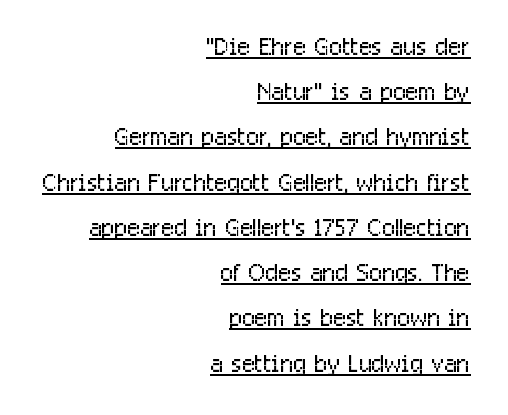
Q: Is the text bold? A: No.
Q: Is the text italic (slanted)? A: No, it is upright.
Q: Is the typeface a serif or a sans-serif typeface? A: Sans-serif.
Q: Is the text underlined? A: Yes.
Q: How is the paragraph aligned? A: Right-aligned.
Q: Is the spacing between letters normal or unusually wide? A: Normal.
Q: Is the spacing between lines tight, normal or loose? A: Normal.
Q: Width (condensed, normal, or wide)? A: Condensed.
Q: Stroke contrast? A: Low.
Q: x-height? A: Medium.
Q: Monospaced? A: No.
